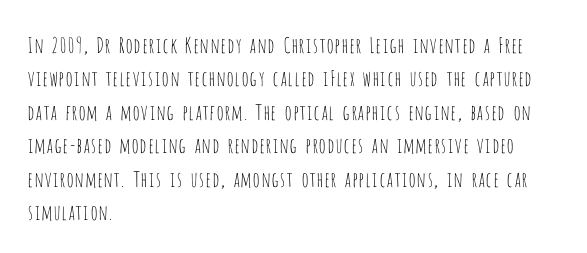
Q: Is the text bold? A: No.
Q: Is the text italic (slanted)? A: No, it is upright.
Q: Is the text underlined? A: No.
Q: How is the paragraph aligned? A: Left-aligned.
Q: Is the spacing between letters normal or unusually wide? A: Normal.
Q: Is the spacing between lines tight, normal or loose? A: Normal.
